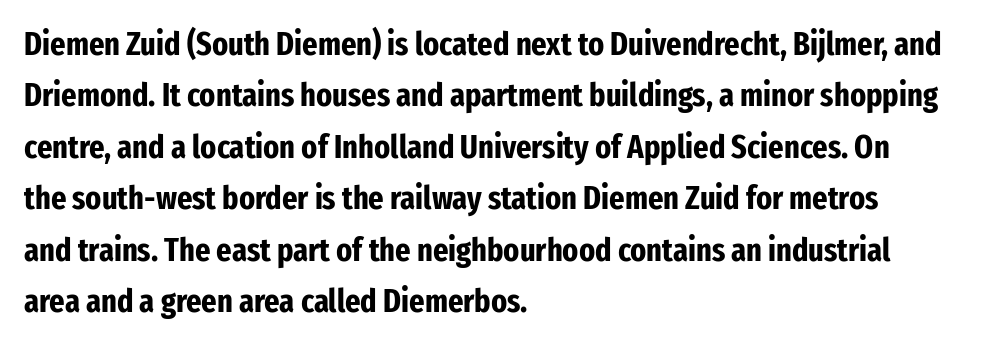
Q: Is the text bold? A: Yes.
Q: Is the text italic (slanted)? A: No, it is upright.
Q: Is the typeface a serif or a sans-serif typeface? A: Sans-serif.
Q: Is the text underlined? A: No.
Q: How is the paragraph aligned? A: Left-aligned.
Q: Is the spacing between letters normal or unusually wide? A: Normal.
Q: Is the spacing between lines tight, normal or loose? A: Normal.
Q: Width (condensed, normal, or wide)? A: Condensed.
Q: Stroke contrast? A: Low.
Q: x-height? A: Medium.
Q: Monospaced? A: No.
